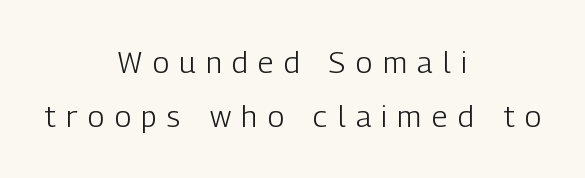
The image shows 30 px light, condensed sans-serif type, upright; set centered, line spacing 1.81x, unusually wide letter spacing (+0.35 em), not underlined; low stroke contrast and a medium x-height.
